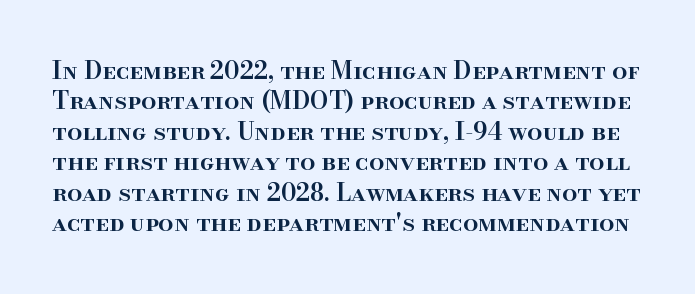
The image shows 24 px text type, upright; set normal line spacing (1.27x), normal letter spacing, not underlined.
